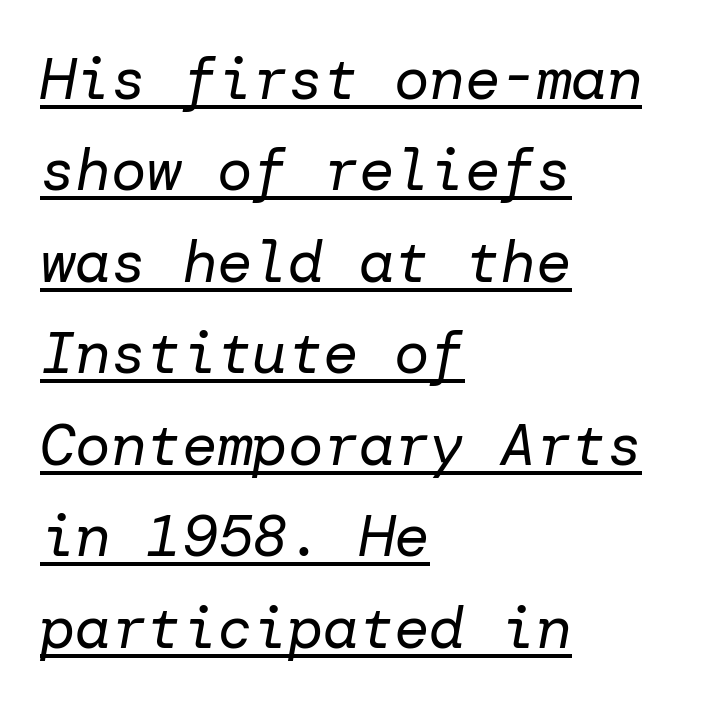
The rendering applies a slant to the glyphs. This sample uses plain, unmodified letter spacing. Quick note: underline on. The compositor pushed each line to the left boundary. Rows of type keep a routine distance in the vertical direction.
